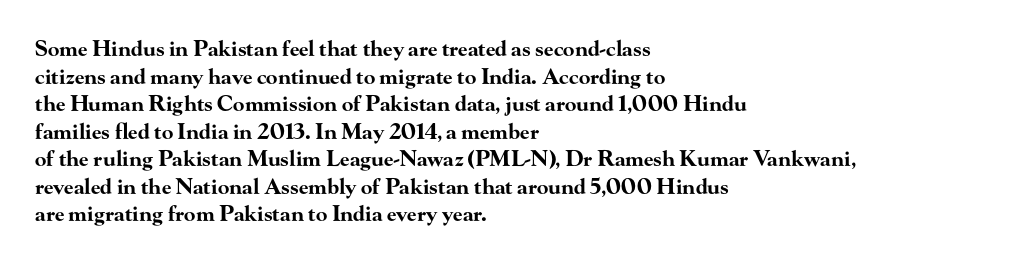
Q: Is the text bold? A: Yes.
Q: Is the text italic (slanted)? A: No, it is upright.
Q: Is the text underlined? A: No.
Q: How is the paragraph aligned? A: Left-aligned.
Q: Is the spacing between letters normal or unusually wide? A: Normal.
Q: Is the spacing between lines tight, normal or loose? A: Normal.
